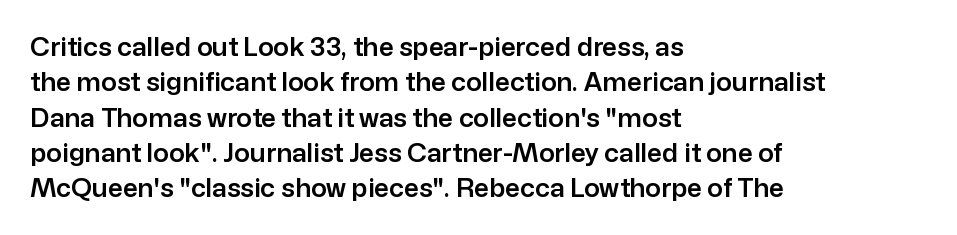
The image shows 26 px text type, upright; set left-aligned, normal line spacing (1.36x), normal letter spacing, not underlined.
